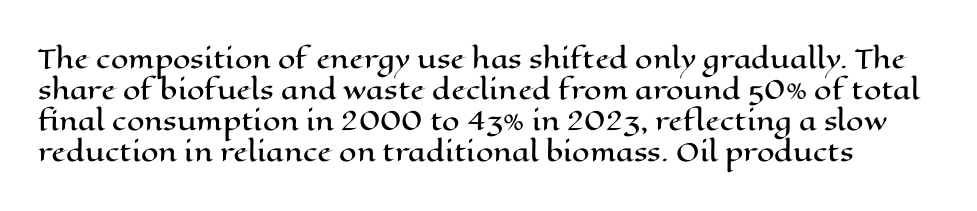
Is there any slant? The stems are plumb. Unmarked baselines from the first word to the last. Compared with typical body copy, the letter spacing here is the same.
